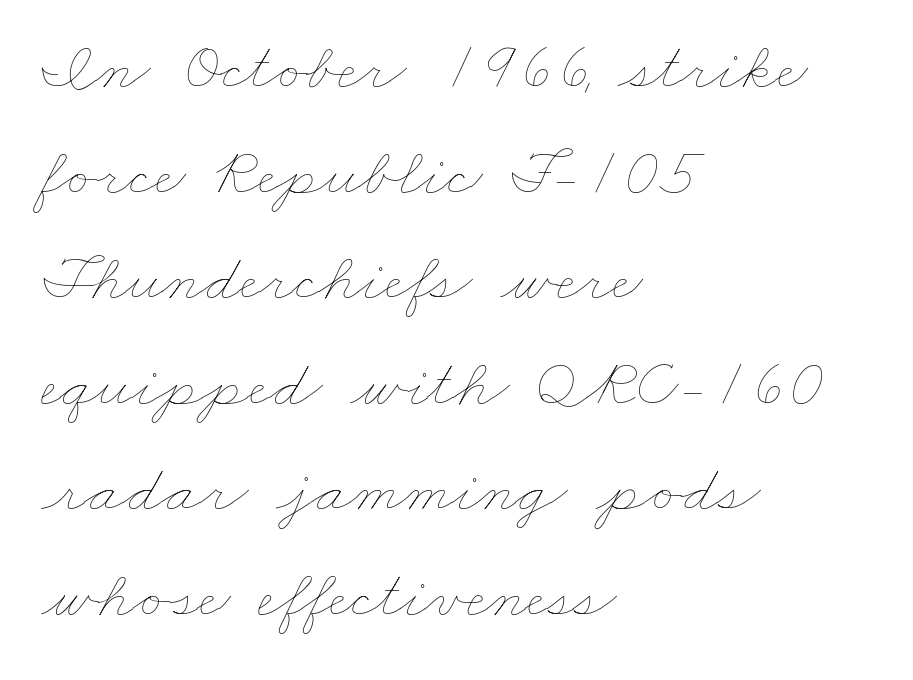
{"bold": "no", "weight": "thin", "width": "wide", "stroke_contrast": "low", "x_height": "small", "monospaced": "no", "underline": "no", "align": "left", "line_spacing": "normal", "line_spacing_ratio": 1.53, "letter_spacing": "normal", "letter_spacing_em": 0.0, "glyph_px": 69}
